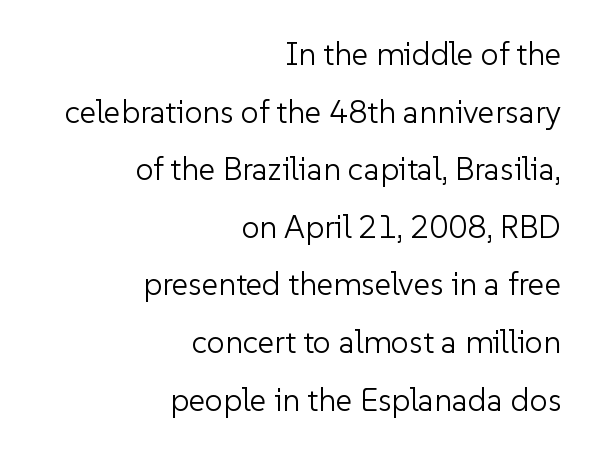
Q: Is the text bold? A: No.
Q: Is the text italic (slanted)? A: No, it is upright.
Q: Is the typeface a serif or a sans-serif typeface? A: Sans-serif.
Q: Is the text underlined? A: No.
Q: How is the paragraph aligned? A: Right-aligned.
Q: Is the spacing between letters normal or unusually wide? A: Normal.
Q: Width (condensed, normal, or wide)? A: Normal.
Q: Stroke contrast? A: Low.
Q: x-height? A: Medium.
Q: Monospaced? A: No.
